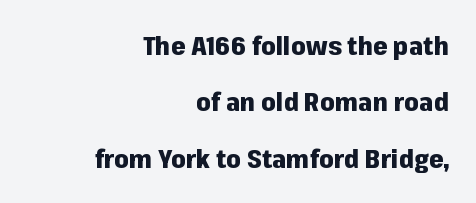
{"italic": "no", "bold": "yes", "underline": "no", "align": "right", "line_spacing": "loose", "line_spacing_ratio": 2.17, "letter_spacing": "normal", "letter_spacing_em": 0.0, "glyph_px": 26}
